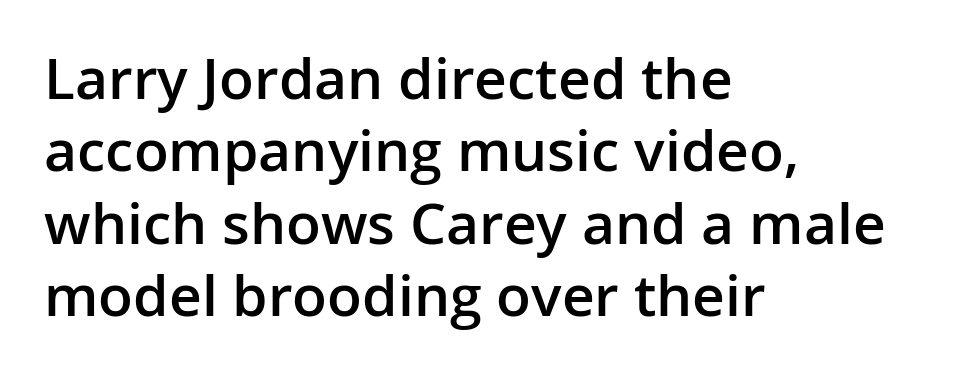
{"serif": "no", "italic": "no", "bold": "semi", "weight": "semibold", "width": "normal", "stroke_contrast": "low", "x_height": "medium", "monospaced": "no", "underline": "no", "align": "left", "line_spacing": "normal", "line_spacing_ratio": 1.27, "letter_spacing": "normal", "letter_spacing_em": 0.0, "glyph_px": 57}
